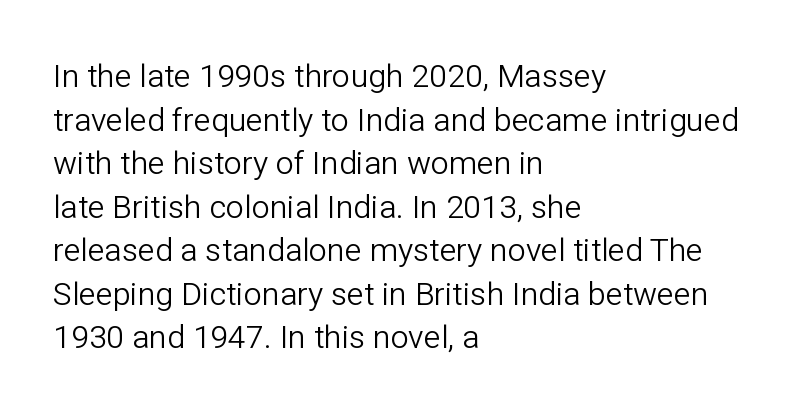
Q: Is the text bold? A: No.
Q: Is the text italic (slanted)? A: No, it is upright.
Q: Is the typeface a serif or a sans-serif typeface? A: Sans-serif.
Q: Is the text underlined? A: No.
Q: How is the paragraph aligned? A: Left-aligned.
Q: Is the spacing between letters normal or unusually wide? A: Normal.
Q: Is the spacing between lines tight, normal or loose? A: Normal.
Q: Width (condensed, normal, or wide)? A: Normal.
Q: Stroke contrast? A: Low.
Q: x-height? A: Medium.
Q: Monospaced? A: No.
